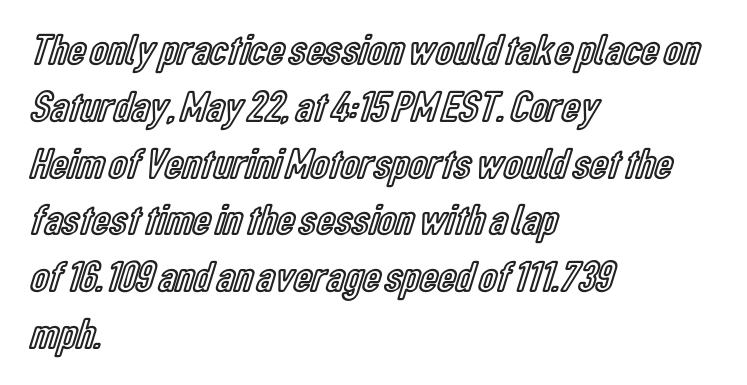
No word sits above an underline. Leading matches the norm, producing a regular column. Between one letter and the next there's only the usual sliver of space. These lines are set flush left with a ragged right edge. Think of a printed novel: that variable character pitch is what you see here.
